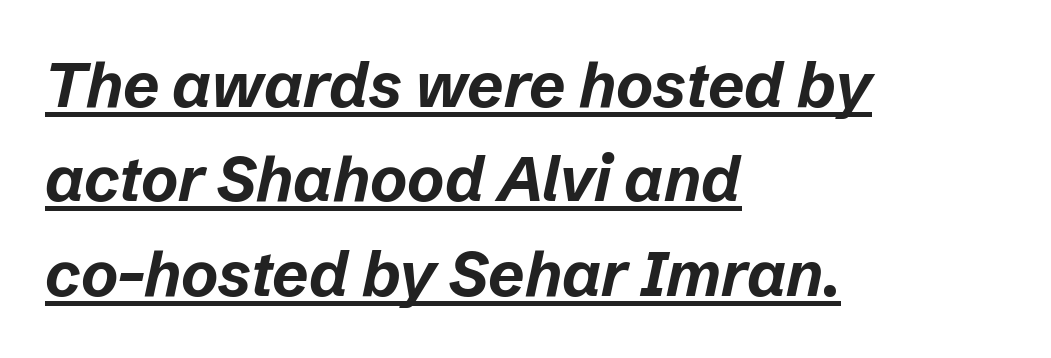
The image shows 63 px bold type, italic (leaning right); set left-aligned, normal line spacing (1.5x), normal letter spacing, underlined; low stroke contrast and a medium x-height.
